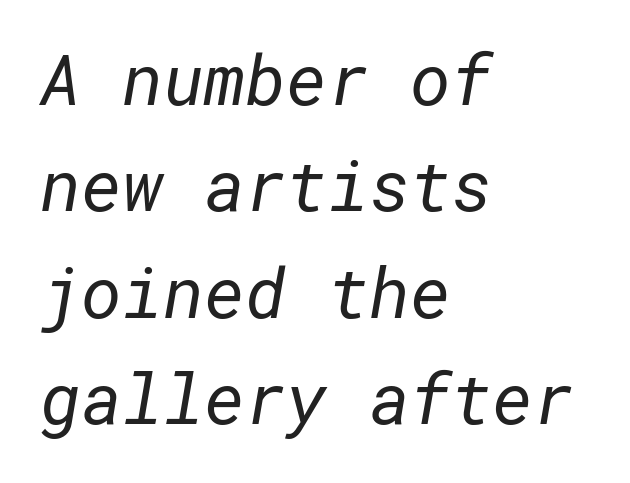
Q: Is the text bold? A: No.
Q: Is the typeface a serif or a sans-serif typeface? A: Sans-serif.
Q: Is the text underlined? A: No.
Q: How is the paragraph aligned? A: Left-aligned.
Q: Is the spacing between letters normal or unusually wide? A: Normal.
Q: Is the spacing between lines tight, normal or loose? A: Normal.
Q: Width (condensed, normal, or wide)? A: Normal.
Q: Stroke contrast? A: Low.
Q: x-height? A: Medium.
